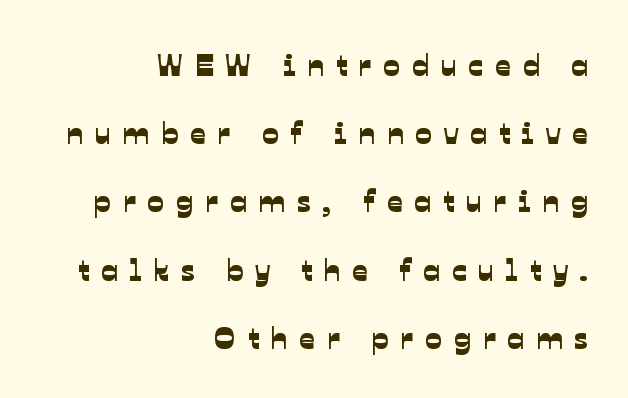
{"serif": "no", "width": "normal", "stroke_contrast": "low", "x_height": "medium", "monospaced": "no", "underline": "no", "align": "right", "line_spacing": "loose", "line_spacing_ratio": 2.2, "letter_spacing": "wide", "letter_spacing_em": 0.38, "glyph_px": 31}
